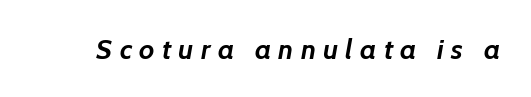
Letters rest on an invisible, unmarked baseline. Students, this is bold: see how much ink each stroke carries. The letters are slanted; this is an italic face. The face used here is proportionally spaced, like ordinary book or web type.
